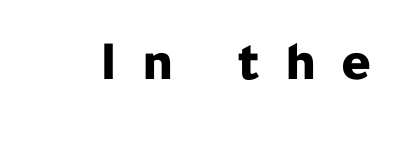
{"serif": "no", "italic": "no", "bold": "yes", "weight": "bold", "width": "normal", "stroke_contrast": "low", "x_height": "medium", "monospaced": "no", "underline": "no", "letter_spacing": "wide", "letter_spacing_em": 0.44, "glyph_px": 56}
